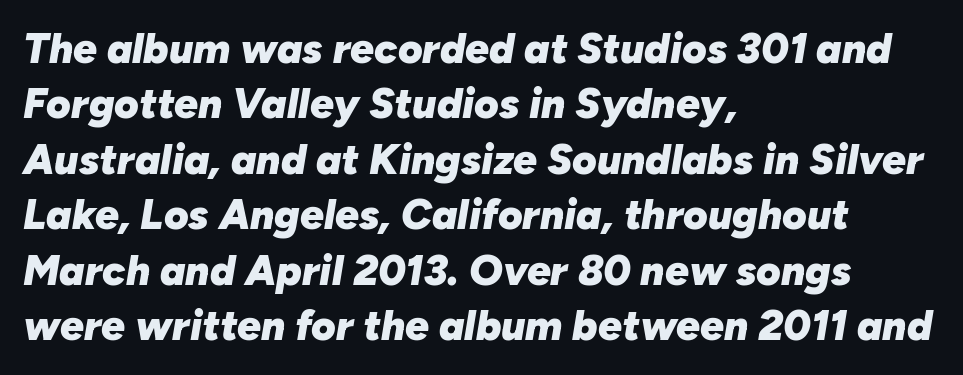
Each letter keeps its own natural width here, so spacing adapts to shape. Typographic density is high because the face is bold. The compositor pushed each line to the left boundary. Normally led — the rows are evenly, conventionally spaced. Notice how the stems are inclined rather than vertical — that's the hallmark of italics.
